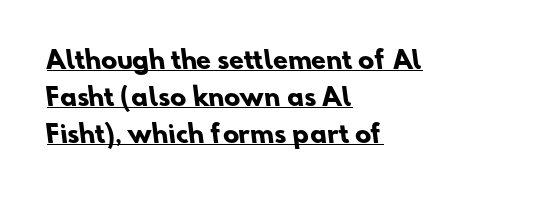
Q: Is the text bold? A: Yes.
Q: Is the text underlined? A: Yes.
Q: How is the paragraph aligned? A: Left-aligned.
Q: Is the spacing between letters normal or unusually wide? A: Normal.
Q: Is the spacing between lines tight, normal or loose? A: Normal.
